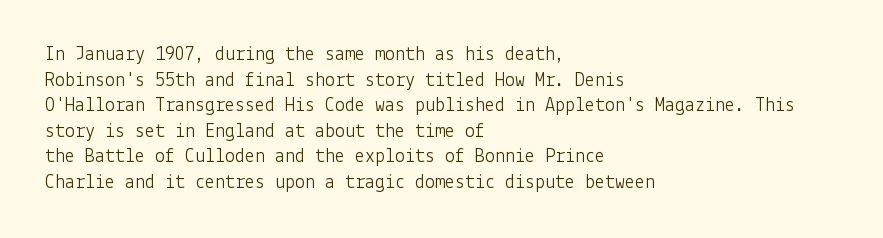
Q: Is the text bold? A: No.
Q: Is the text italic (slanted)? A: No, it is upright.
Q: Is the text underlined? A: No.
Q: How is the paragraph aligned? A: Left-aligned.
Q: Is the spacing between letters normal or unusually wide? A: Normal.
Q: Is the spacing between lines tight, normal or loose? A: Normal.
